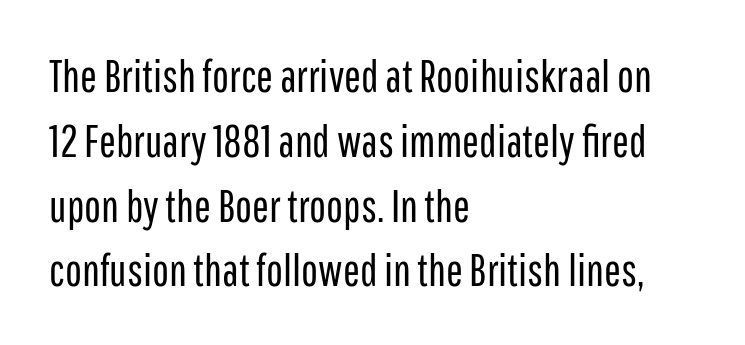
The setting favours the left margin, as ordinary paragraphs usually do. Font category for this specimen: sans-serif. The rendering uses a moderate line-height, typical for paragraphs. The specimen reads as upright at a glance. Has an underline been added? It has not. Caption: face not bold, strokes unweighted.
